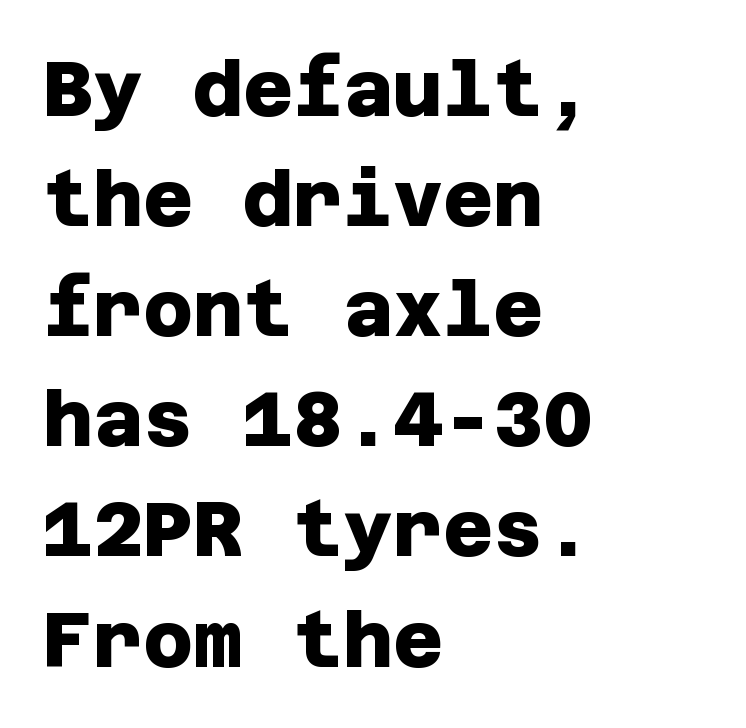
Q: Is the text bold? A: Yes.
Q: Is the typeface a serif or a sans-serif typeface? A: Sans-serif.
Q: Is the text underlined? A: No.
Q: How is the paragraph aligned? A: Left-aligned.
Q: Is the spacing between letters normal or unusually wide? A: Normal.
Q: Is the spacing between lines tight, normal or loose? A: Normal.
Q: Width (condensed, normal, or wide)? A: Normal.
Q: Stroke contrast? A: Low.
Q: x-height? A: Large.
